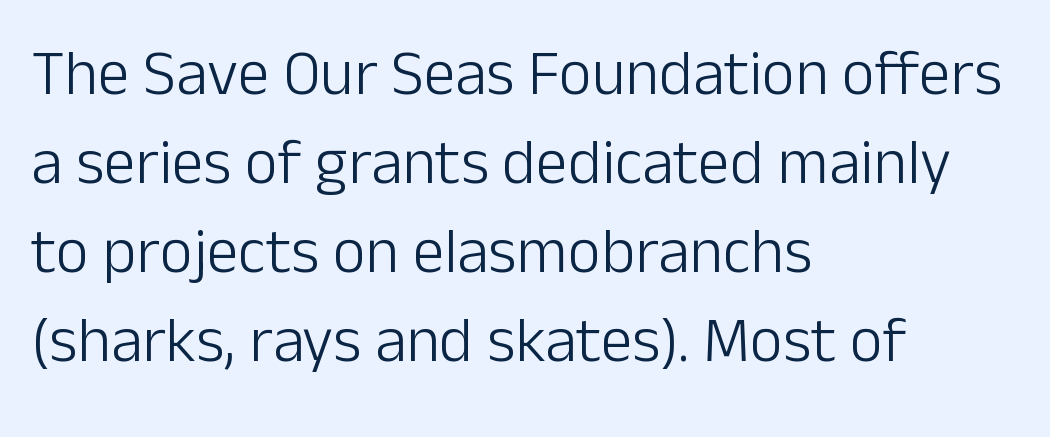
The image shows 64 px light sans-serif type, upright; set left-aligned, normal line spacing (1.39x), normal letter spacing, not underlined; low stroke contrast and a medium x-height.
